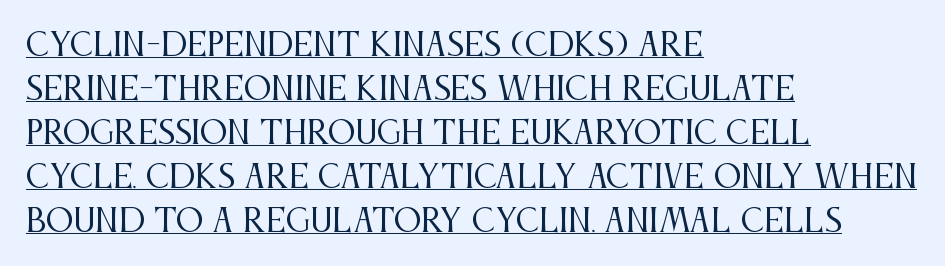
The line-height multiplier appears to be the usual default. The cut favours lightness, reaching ordinary text weight at its darkest. Typographically, this falls in the serif category. Vertical strokes here are truly vertical. The compositor pushed each line to the left boundary. Emphasis is given by a line drawn under the lettering.
